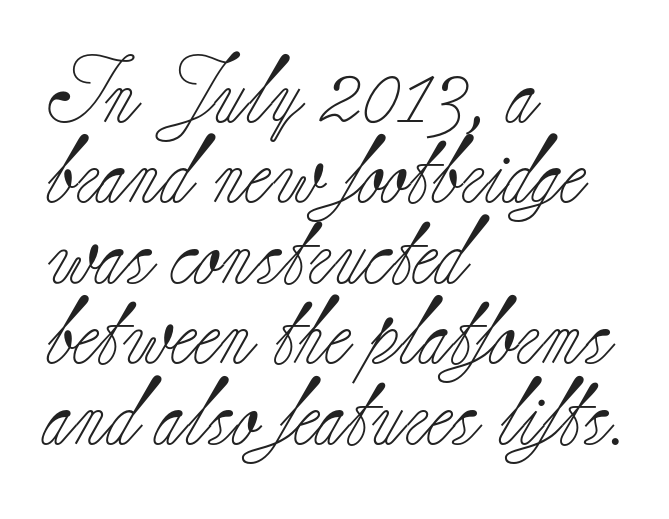
The image shows 67 px light serif type; set left-aligned, line spacing 1.2x, normal letter spacing, not underlined; low stroke contrast and a small x-height.
